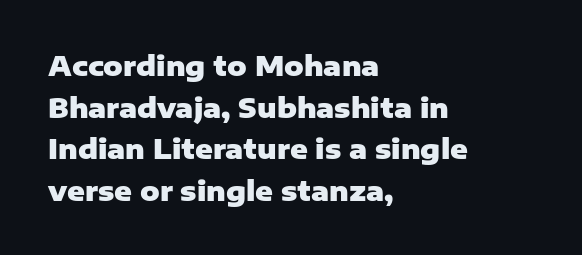
The image shows 27 px bold type, upright; set left-aligned, normal line spacing (1.54x), normal letter spacing, not underlined.
